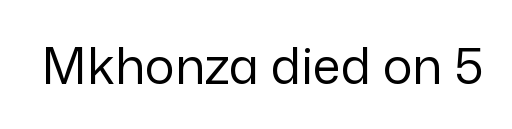
The image shows 50 px regular-weight sans-serif type, upright; set normal letter spacing, not underlined; low stroke contrast and a medium x-height.
